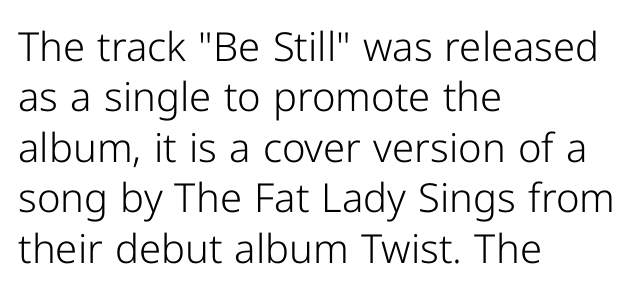
Q: Is the text bold? A: No.
Q: Is the text italic (slanted)? A: No, it is upright.
Q: Is the typeface a serif or a sans-serif typeface? A: Sans-serif.
Q: Is the text underlined? A: No.
Q: How is the paragraph aligned? A: Left-aligned.
Q: Is the spacing between letters normal or unusually wide? A: Normal.
Q: Is the spacing between lines tight, normal or loose? A: Normal.
Q: Width (condensed, normal, or wide)? A: Normal.
Q: Stroke contrast? A: Low.
Q: x-height? A: Medium.
Q: Monospaced? A: No.
